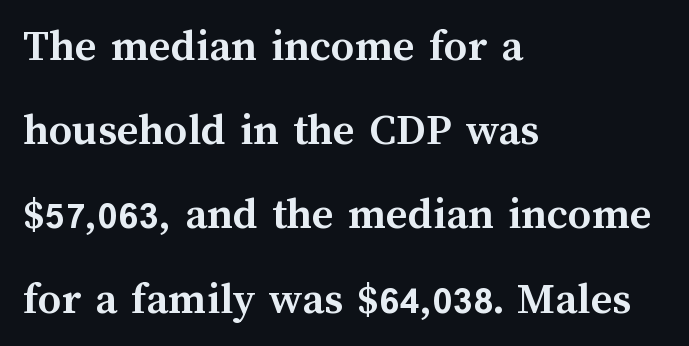
{"italic": "no", "bold": "yes", "weight": "semibold", "width": "normal", "stroke_contrast": "medium", "x_height": "medium", "monospaced": "no", "underline": "no", "align": "left", "line_spacing_ratio": 1.83, "letter_spacing": "normal", "letter_spacing_em": 0.0, "glyph_px": 46}
